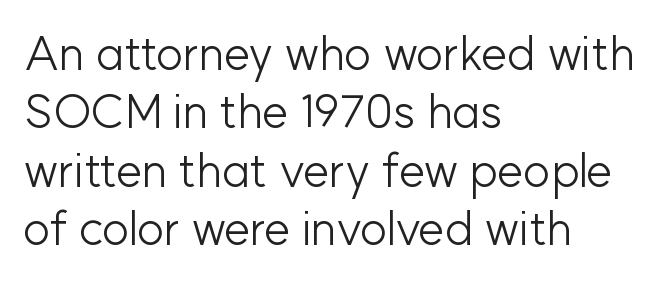
Q: Is the text bold? A: No.
Q: Is the text italic (slanted)? A: No, it is upright.
Q: Is the typeface a serif or a sans-serif typeface? A: Sans-serif.
Q: Is the text underlined? A: No.
Q: How is the paragraph aligned? A: Left-aligned.
Q: Is the spacing between letters normal or unusually wide? A: Normal.
Q: Width (condensed, normal, or wide)? A: Normal.
Q: Stroke contrast? A: Low.
Q: x-height? A: Medium.
Q: Monospaced? A: No.
